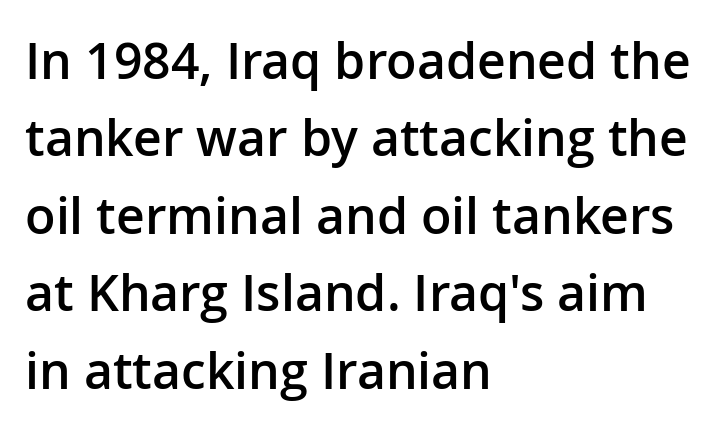
The image shows 50 px semibold sans-serif type, upright; set left-aligned, normal line spacing (1.55x), normal letter spacing, not underlined; low stroke contrast and a medium x-height.
